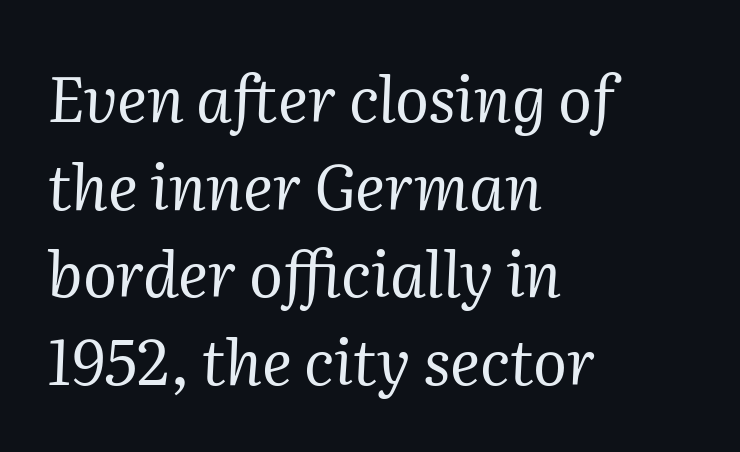
The image shows 63 px regular-weight serif type, italic (leaning right); set left-aligned, normal line spacing (1.39x), normal letter spacing, not underlined; medium stroke contrast and a medium x-height.
